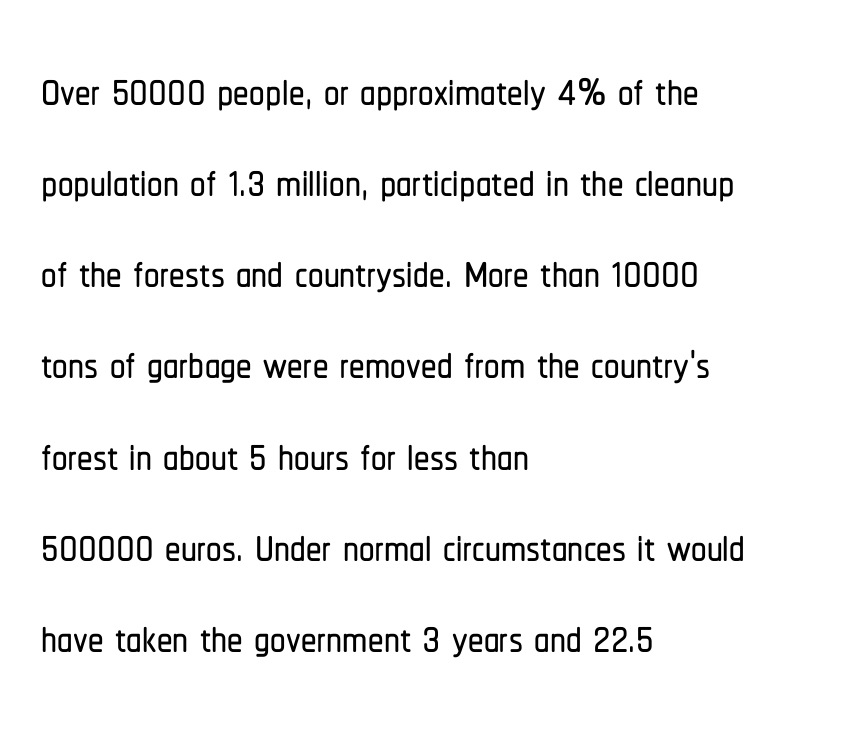
The image shows 62 px condensed sans-serif type, upright; set left-aligned, normal line spacing (1.47x), normal letter spacing, not underlined; low stroke contrast and a medium x-height.
